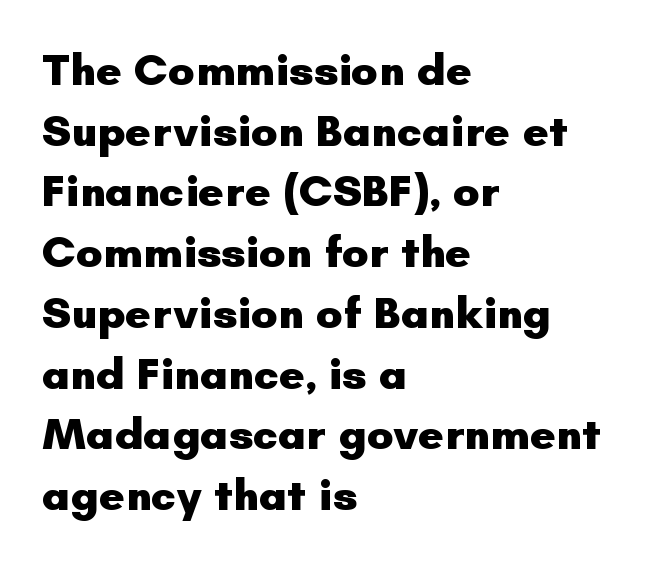
A typesetter would call this leading conventional body-copy spacing. Check the space under the baseline: it is left empty. Here the designer chose a conventional face with non-uniform glyph widths. This rendering employs a face without finishing strokes, i.e., a sans-serif.
